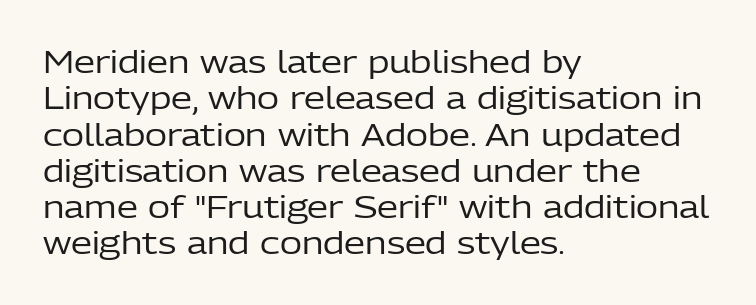
Q: Is the text bold? A: No.
Q: Is the text italic (slanted)? A: No, it is upright.
Q: Is the typeface a serif or a sans-serif typeface? A: Sans-serif.
Q: Is the text underlined? A: No.
Q: How is the paragraph aligned? A: Left-aligned.
Q: Is the spacing between letters normal or unusually wide? A: Normal.
Q: Width (condensed, normal, or wide)? A: Normal.
Q: Stroke contrast? A: Low.
Q: x-height? A: Medium.
Q: Monospaced? A: No.
